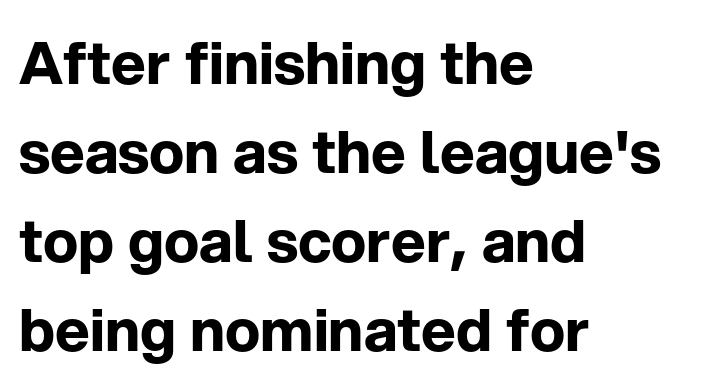
The gap between lines stays unmarked. The characters look thick and weighty, a clear bold. Every character sits straight up, as roman type does. The letters carry no serifs — their stems end cleanly without finishing strokes. These lines are rendered in a variable-pitch font. Does the leading feel generous? No, just average.
